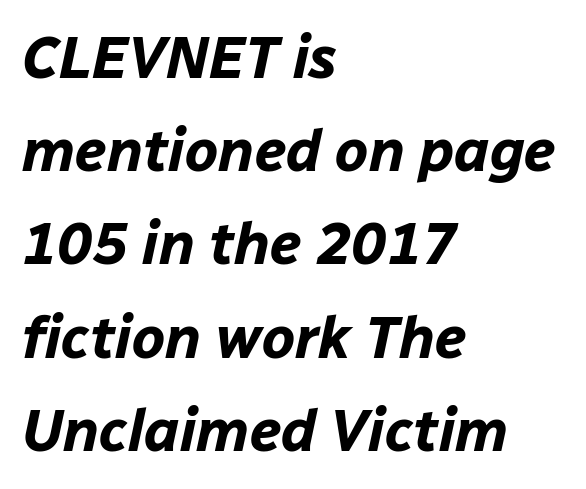
{"italic": "yes", "lean": "right", "slant_degrees": 12, "bold": "yes", "weight": "bold", "width": "normal", "stroke_contrast": "low", "x_height": "medium", "monospaced": "no", "underline": "no", "align": "left", "line_spacing": "normal", "line_spacing_ratio": 1.58, "letter_spacing": "normal", "letter_spacing_em": 0.0, "glyph_px": 59}
